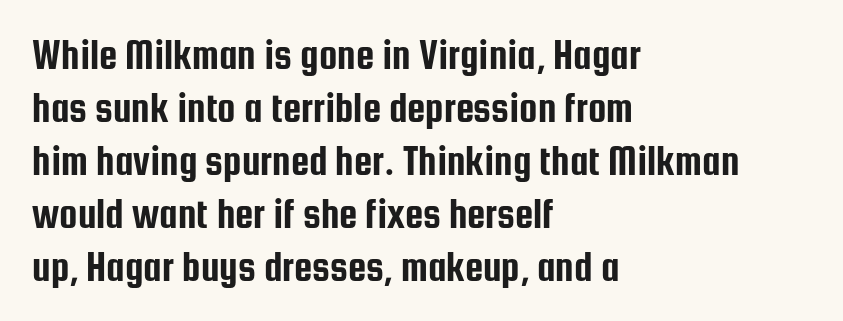
{"serif": "no", "italic": "no", "width": "condensed", "stroke_contrast": "low", "x_height": "medium", "monospaced": "no", "underline": "no", "align": "left", "line_spacing": "normal", "line_spacing_ratio": 1.29, "letter_spacing": "normal", "letter_spacing_em": 0.0, "glyph_px": 41}
